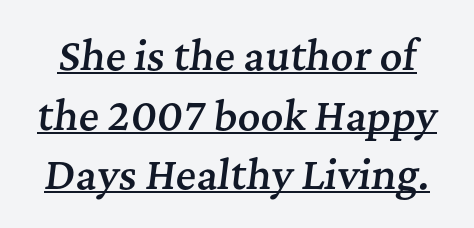
{"serif": "yes", "italic": "yes", "lean": "right", "slant_degrees": 7, "bold": "semi", "weight": "semibold", "width": "normal", "stroke_contrast": "medium", "x_height": "medium", "monospaced": "no", "underline": "yes", "line_spacing": "normal", "line_spacing_ratio": 1.53, "letter_spacing": "normal", "letter_spacing_em": 0.0, "glyph_px": 39}
